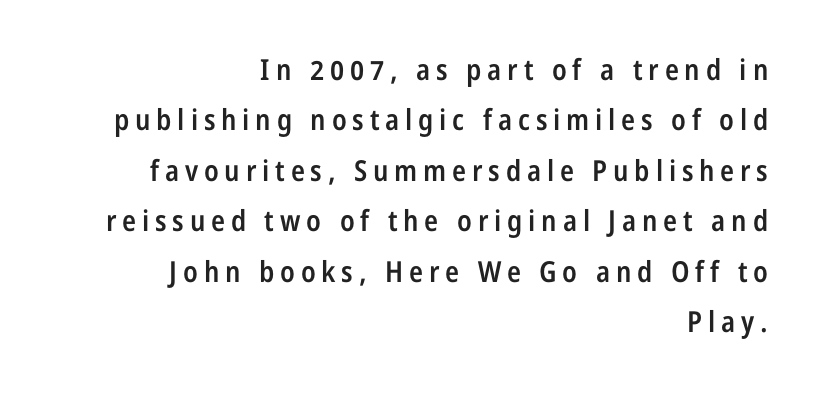
Does the copy run flush right? Yes — the right margin is perfectly even. It's the straight-up-and-down kind of type. These lines have a slow, spaced-out rhythm from letter to letter. Stroke terminals: plain, sans-serif.
